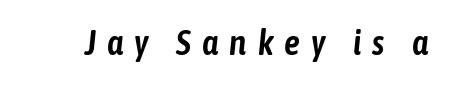
Type without underlining. Tracking here is generous; glyphs stand well apart from one another. Does the lettering tilt? It does — this is italic. You could not count columns in this text — the font is proportionally spaced.
